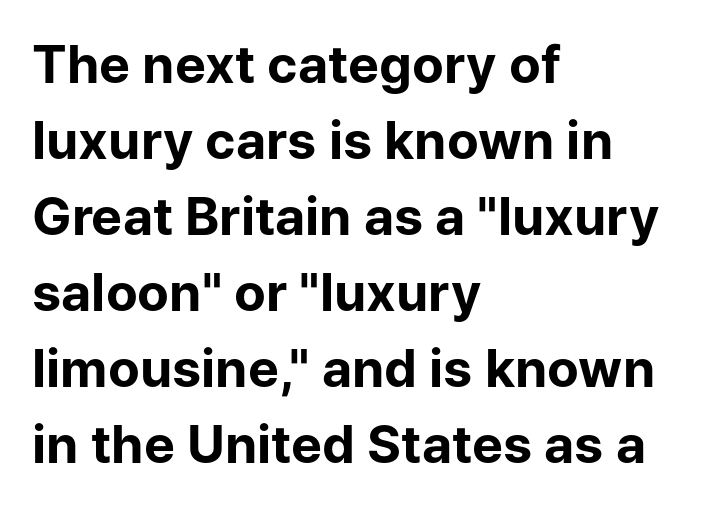
{"serif": "no", "italic": "no", "bold": "yes", "weight": "bold", "width": "normal", "stroke_contrast": "low", "x_height": "medium", "monospaced": "no", "underline": "no", "align": "left", "line_spacing": "normal", "line_spacing_ratio": 1.46, "letter_spacing": "normal", "letter_spacing_em": 0.0, "glyph_px": 52}
